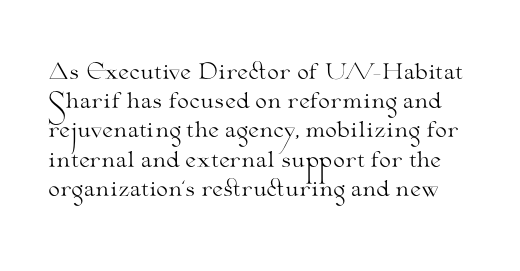
The image shows 21 px text type, upright; set normal line spacing (1.39x), normal letter spacing, not underlined.
